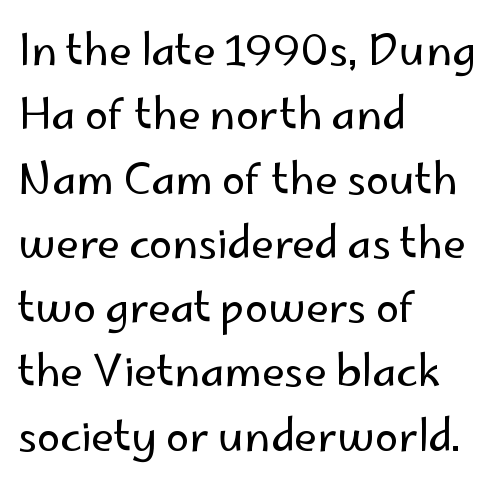
Q: Is the text bold? A: No.
Q: Is the text italic (slanted)? A: No, it is upright.
Q: Is the typeface a serif or a sans-serif typeface? A: Sans-serif.
Q: Is the text underlined? A: No.
Q: How is the paragraph aligned? A: Left-aligned.
Q: Is the spacing between letters normal or unusually wide? A: Normal.
Q: Is the spacing between lines tight, normal or loose? A: Normal.
Q: Width (condensed, normal, or wide)? A: Normal.
Q: Stroke contrast? A: Low.
Q: x-height? A: Small.
Q: Monospaced? A: No.
